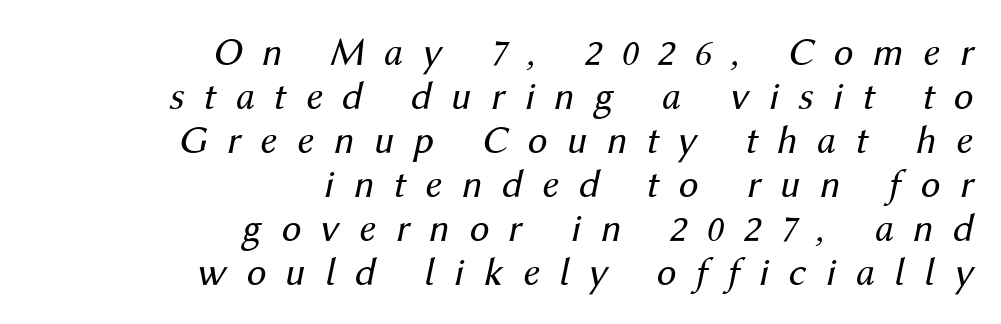
Q: Is the text bold? A: No.
Q: Is the text italic (slanted)? A: Yes, it leans right by about 12 degrees.
Q: Is the text underlined? A: No.
Q: How is the paragraph aligned? A: Right-aligned.
Q: Is the spacing between letters normal or unusually wide? A: Unusually wide.
Q: Is the spacing between lines tight, normal or loose? A: Tight.
Q: Width (condensed, normal, or wide)? A: Normal.
Q: Stroke contrast? A: Medium.
Q: x-height? A: Medium.
Q: Monospaced? A: No.
